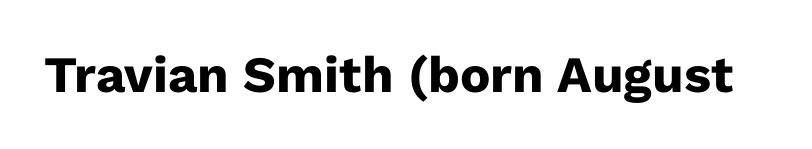
Q: Is the text bold? A: Yes.
Q: Is the text italic (slanted)? A: No, it is upright.
Q: Is the typeface a serif or a sans-serif typeface? A: Sans-serif.
Q: Is the text underlined? A: No.
Q: Is the spacing between letters normal or unusually wide? A: Normal.
Q: Width (condensed, normal, or wide)? A: Normal.
Q: Stroke contrast? A: Low.
Q: x-height? A: Medium.
Q: Monospaced? A: No.
